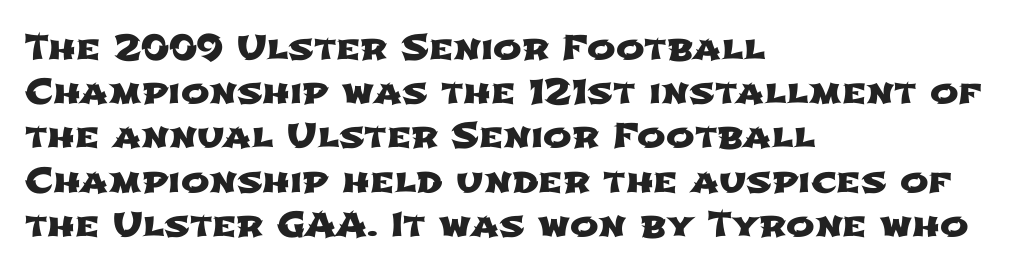
The rendering uses a moderate line-height, typical for paragraphs. This sample is left-justified, so line endings fall wherever the words run out. Are there feet on the stems? There aren't — it's a sans. Default kerning and tracking; the words read as compact shapes.
